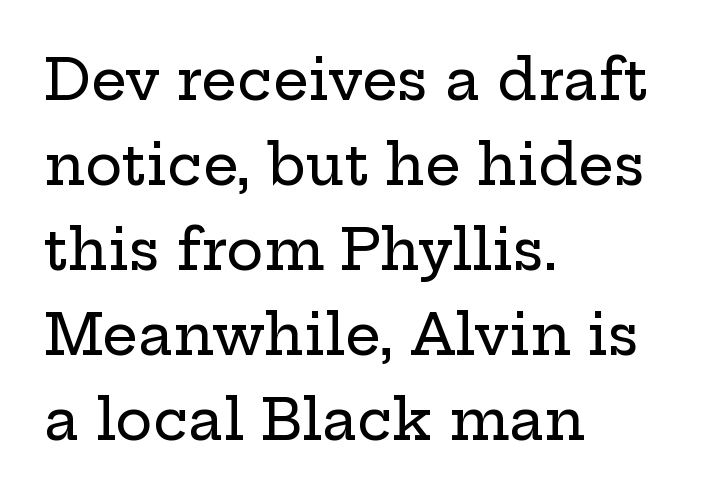
The image shows 56 px wide serif type, upright; set left-aligned, normal line spacing (1.52x), normal letter spacing, not underlined; low stroke contrast and a medium x-height.
